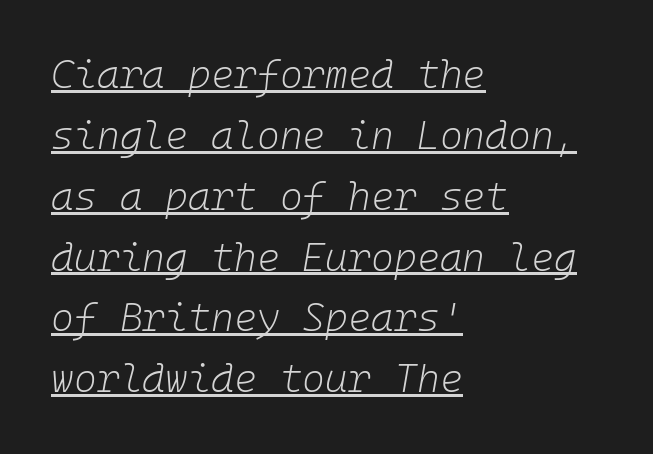
{"italic": "yes", "lean": "right", "slant_degrees": 10, "bold": "no", "weight": "light", "width": "normal", "stroke_contrast": "low", "x_height": "medium", "monospaced": "yes", "underline": "yes", "align": "left", "line_spacing": "normal", "line_spacing_ratio": 1.56, "letter_spacing": "normal", "letter_spacing_em": 0.0, "glyph_px": 39}
